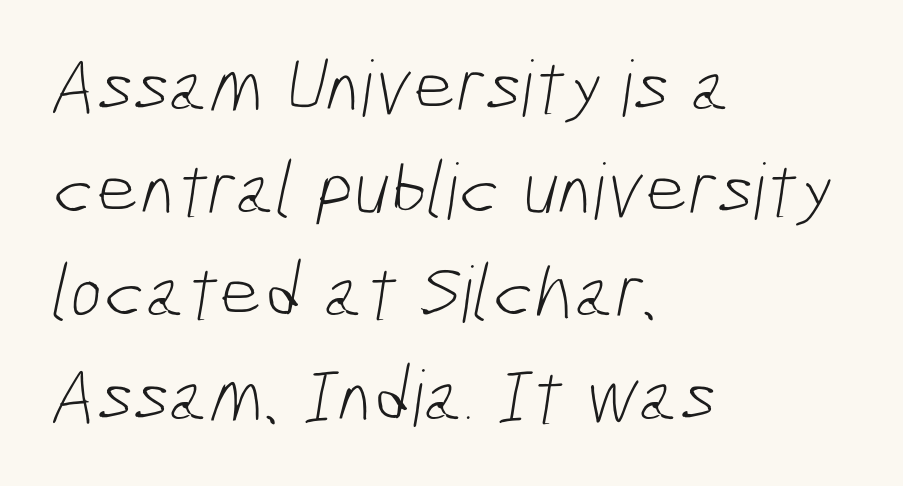
The image shows 77 px light, condensed sans-serif type; set left-aligned, normal line spacing (1.34x), normal letter spacing, not underlined; low stroke contrast and a medium x-height.
